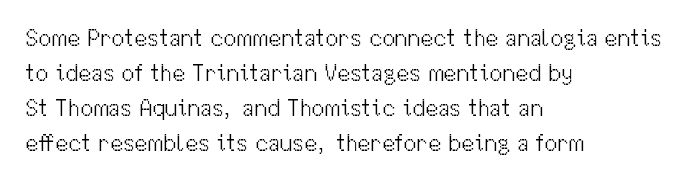
Q: Is the text bold? A: No.
Q: Is the text italic (slanted)? A: No, it is upright.
Q: Is the text underlined? A: No.
Q: How is the paragraph aligned? A: Left-aligned.
Q: Is the spacing between letters normal or unusually wide? A: Normal.
Q: Is the spacing between lines tight, normal or loose? A: Normal.
